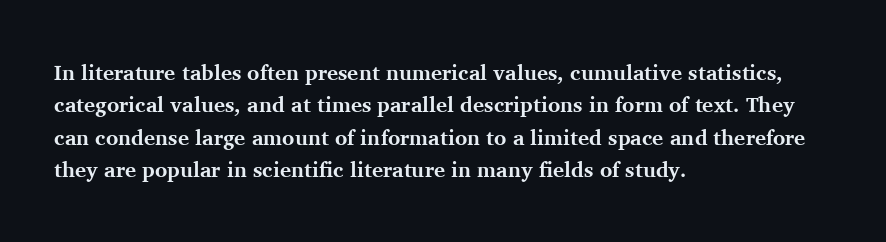
Unlike italic type, these characters show no tilt at all. Line starts are locked; line ends wander. Characters follow at the spacing the type designer built in. On the weight axis this lands at bold, roughly 700. The passage shown is not underscored anywhere.
